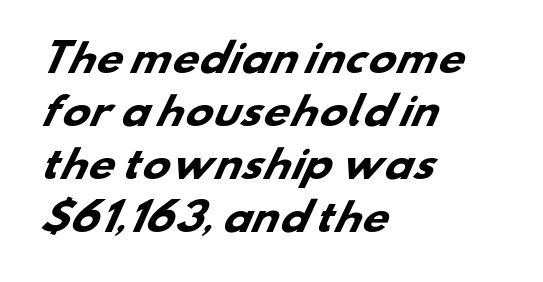
Q: Is the text bold? A: Yes.
Q: Is the typeface a serif or a sans-serif typeface? A: Sans-serif.
Q: Is the text underlined? A: No.
Q: How is the paragraph aligned? A: Left-aligned.
Q: Is the spacing between letters normal or unusually wide? A: Normal.
Q: Is the spacing between lines tight, normal or loose? A: Normal.
Q: Width (condensed, normal, or wide)? A: Wide.
Q: Stroke contrast? A: Low.
Q: x-height? A: Small.
Q: Monospaced? A: No.
